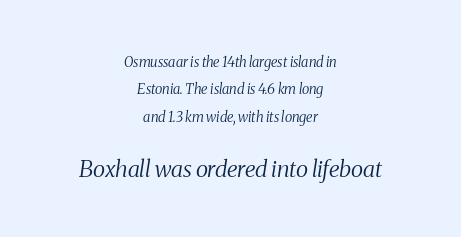
The cut favours lightness, reaching ordinary text weight at its darkest. Scale increases going downward across the two blocks. Nobody touched the tracking dial on this one. The passage is arranged like a title page — every line centered.
